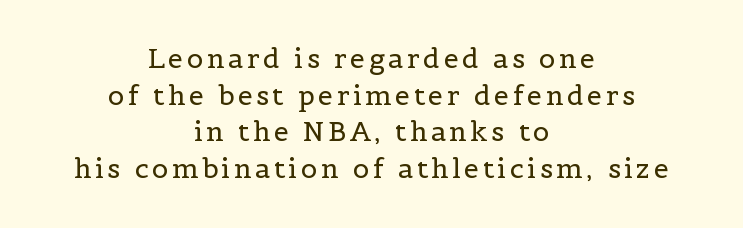
The foot of each line stays bare and open. This sample is center-justified, so both line endings float freely. Vertically, the passage feels balanced, rows spaced as you'd expect. Weight: regular or lighter. Ascenders rise straight up at ninety degrees.
